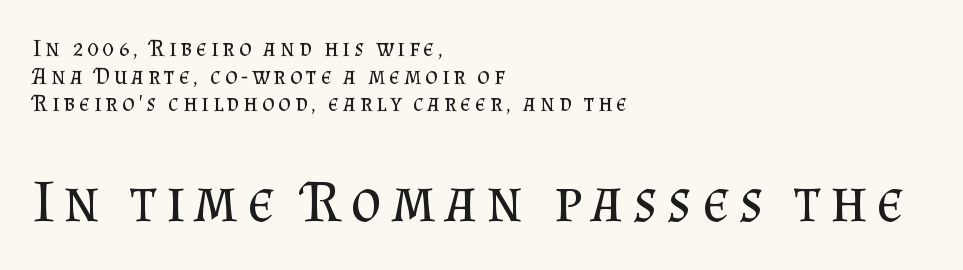
Q: Is the text bold? A: No.
Q: Is the text italic (slanted)? A: No, it is upright.
Q: Is the typeface a serif or a sans-serif typeface? A: Serif.
Q: Is the text underlined? A: No.
Q: How is the paragraph aligned? A: Left-aligned.
Q: Is the spacing between lines tight, normal or loose? A: Tight.
Q: Which block of text is set in a larger size, the first (top) or the second (bottom)? A: The second (bottom) one.
Q: Width (condensed, normal, or wide)? A: Normal.
Q: Stroke contrast? A: Medium.
Q: x-height? A: Small.
Q: Monospaced? A: No.
